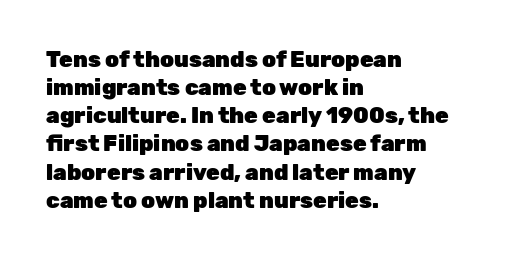
Q: Is the text bold? A: Yes.
Q: Is the text italic (slanted)? A: No, it is upright.
Q: Is the text underlined? A: No.
Q: How is the paragraph aligned? A: Left-aligned.
Q: Is the spacing between letters normal or unusually wide? A: Normal.
Q: Is the spacing between lines tight, normal or loose? A: Normal.
